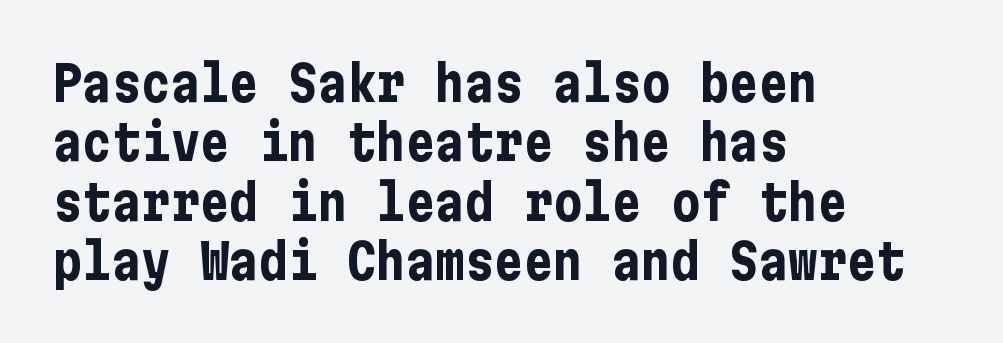
The image shows 49 px bold, condensed sans-serif type, upright; set left-aligned, line spacing 1.21x, normal letter spacing, not underlined; low stroke contrast and a medium x-height.
